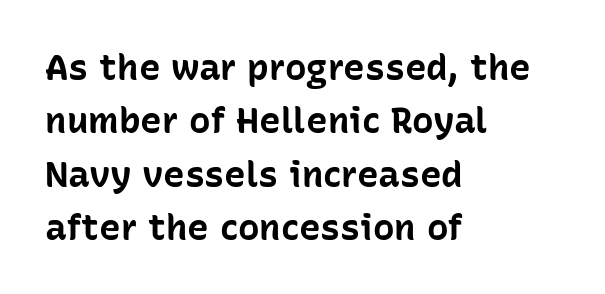
{"serif": "no", "italic": "no", "bold": "yes", "weight": "bold", "width": "normal", "stroke_contrast": "low", "x_height": "medium", "monospaced": "no", "underline": "no", "align": "left", "line_spacing": "normal", "line_spacing_ratio": 1.48, "letter_spacing": "normal", "letter_spacing_em": 0.0, "glyph_px": 36}
